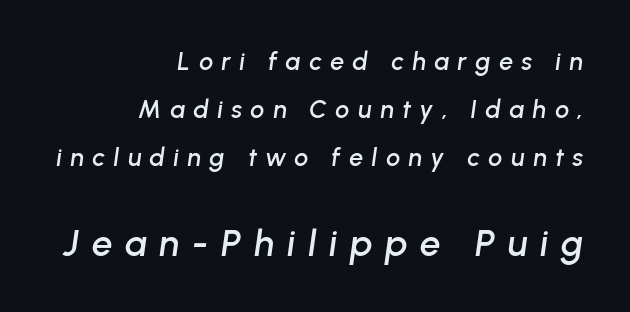
Q: Is the text italic (slanted)? A: Yes, it leans right by about 8 degrees.
Q: Is the text underlined? A: No.
Q: How is the paragraph aligned? A: Right-aligned.
Q: Is the spacing between letters normal or unusually wide? A: Unusually wide.
Q: Is the spacing between lines tight, normal or loose? A: Loose.
Q: Which block of text is set in a larger size, the first (top) or the second (bottom)? A: The second (bottom) one.
Q: Width (condensed, normal, or wide)? A: Normal.
Q: Stroke contrast? A: Low.
Q: x-height? A: Medium.
Q: Monospaced? A: No.
